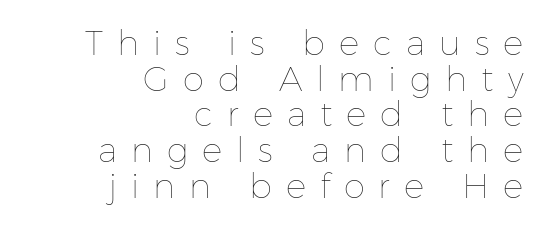
{"italic": "no", "bold": "no", "weight": "thin", "width": "normal", "stroke_contrast": "low", "x_height": "medium", "monospaced": "no", "underline": "no", "align": "right", "line_spacing": "tight", "line_spacing_ratio": 1.05, "letter_spacing": "wide", "letter_spacing_em": 0.41, "glyph_px": 34}
